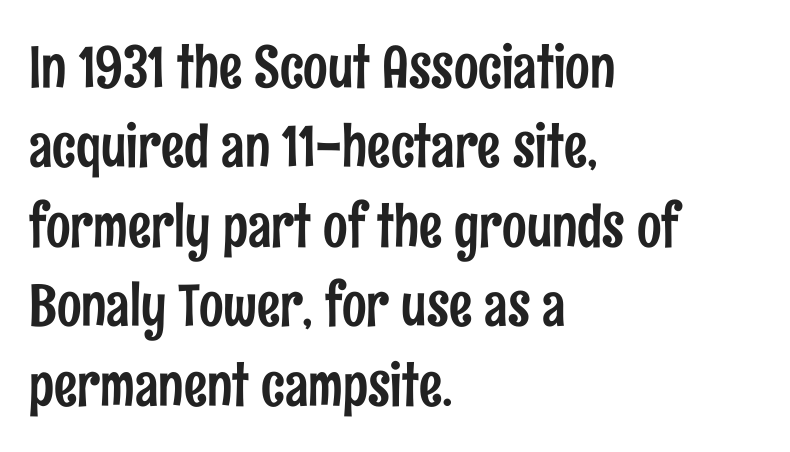
{"serif": "no", "italic": "no", "width": "condensed", "stroke_contrast": "low", "x_height": "medium", "monospaced": "no", "underline": "no", "align": "left", "line_spacing": "normal", "line_spacing_ratio": 1.37, "letter_spacing": "normal", "letter_spacing_em": 0.0, "glyph_px": 58}
